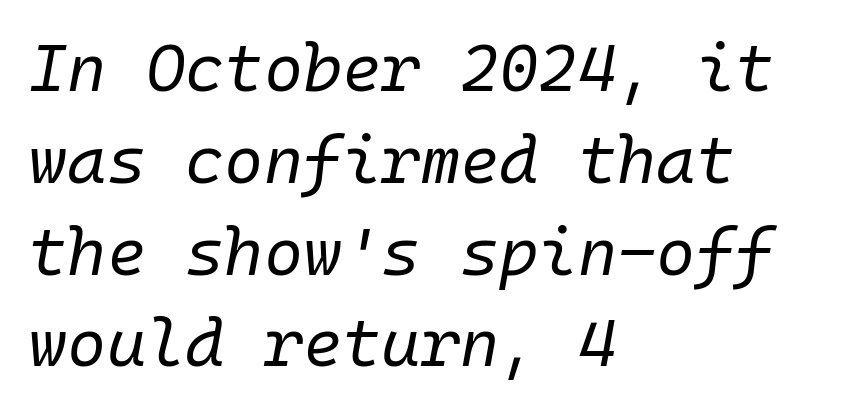
{"italic": "yes", "lean": "right", "slant_degrees": 10, "bold": "no", "weight": "regular", "width": "normal", "stroke_contrast": "low", "x_height": "medium", "monospaced": "yes", "underline": "no", "align": "left", "line_spacing": "normal", "line_spacing_ratio": 1.37, "letter_spacing": "normal", "letter_spacing_em": 0.0, "glyph_px": 67}
